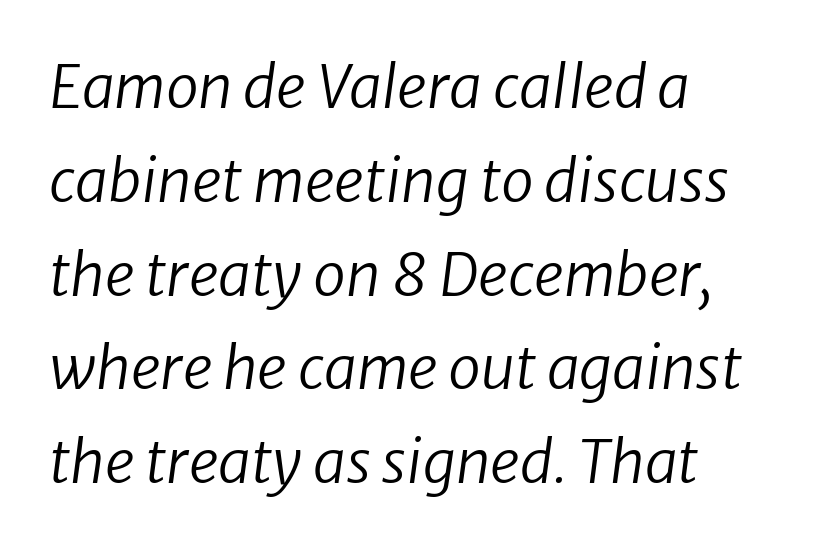
Letters rest on an invisible, unmarked baseline. The paragraph has a hard left edge and a soft right edge. The face looks like a standard text weight, possibly lighter. You could call the tracking neutral — neither tight nor loose.
